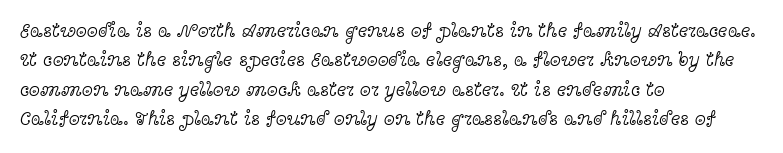
The image shows 20 px text type; set left-aligned, normal line spacing (1.47x), normal letter spacing, not underlined.
